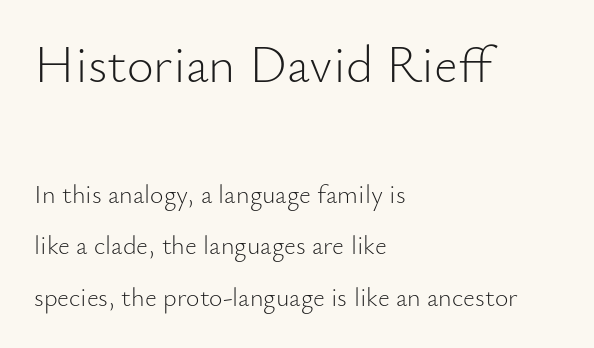
Unlike a traditional serif, this face leaves its strokes unadorned. Character widths vary here, with narrow letters taking less room than wide ones. Default kerning and tracking; the words read as compact shapes. The designer gave the opening block more size than the closing block. Each line starts at the same left margin while the right side varies.
